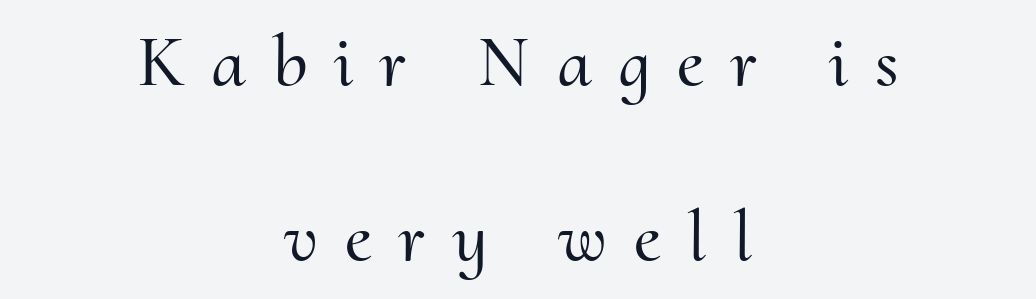
Q: Is the text italic (slanted)? A: No, it is upright.
Q: Is the typeface a serif or a sans-serif typeface? A: Serif.
Q: Is the text underlined? A: No.
Q: How is the paragraph aligned? A: Centered.
Q: Is the spacing between letters normal or unusually wide? A: Unusually wide.
Q: Is the spacing between lines tight, normal or loose? A: Loose.
Q: Width (condensed, normal, or wide)? A: Normal.
Q: Stroke contrast? A: Medium.
Q: x-height? A: Small.
Q: Monospaced? A: No.
